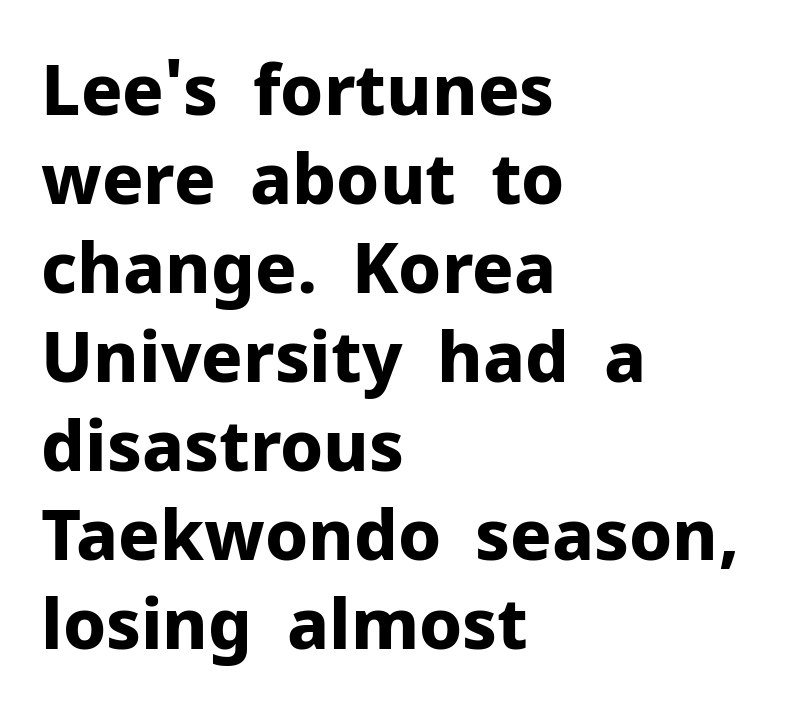
How heavy is the stroke? Heavy — this is a bold. The face used here is proportionally spaced, like ordinary book or web type. This is sans-serif lettering, the kind often seen on screens and signage. There is no visible air inserted between adjacent glyphs.
